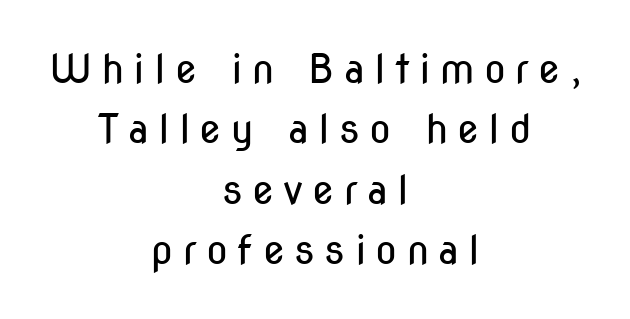
The rendering positions every line midway between the sides. The letterforms stand isolated, each surrounded by extra space. Line spacing here is normal. Stroke mass is kept to a normal reading level or below. Grotesque or geometric, the face here clearly has no serifs. The foot of each line stays bare and open.
